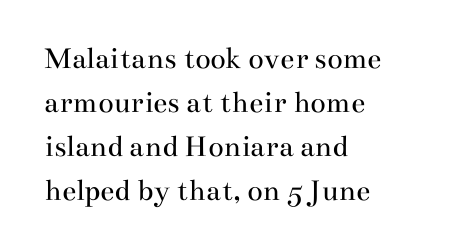
Q: Is the text bold? A: No.
Q: Is the text italic (slanted)? A: No, it is upright.
Q: Is the typeface a serif or a sans-serif typeface? A: Serif.
Q: Is the text underlined? A: No.
Q: How is the paragraph aligned? A: Left-aligned.
Q: Is the spacing between letters normal or unusually wide? A: Normal.
Q: Is the spacing between lines tight, normal or loose? A: Normal.
Q: Width (condensed, normal, or wide)? A: Wide.
Q: Stroke contrast? A: Medium.
Q: x-height? A: Small.
Q: Monospaced? A: No.
